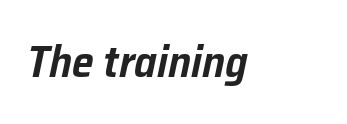
Q: Is the text italic (slanted)? A: Yes, it leans right by about 12 degrees.
Q: Is the text underlined? A: No.
Q: Is the spacing between letters normal or unusually wide? A: Normal.
Q: Width (condensed, normal, or wide)? A: Normal.
Q: Stroke contrast? A: Low.
Q: x-height? A: Medium.
Q: Monospaced? A: No.
